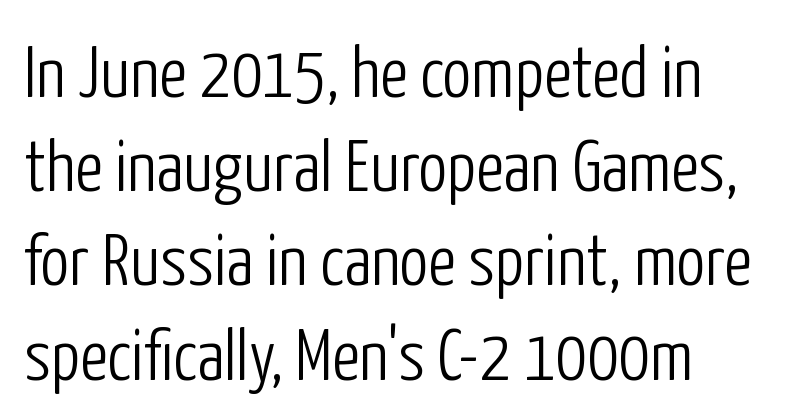
The rag falls on the right side of this text block. Do the letters lean? They stand straight. One glance says typical: line gaps are just what's usual. The specimen omits any rule beneath the text block's lines. Words appear dense and cohesive because spacing is normal.
